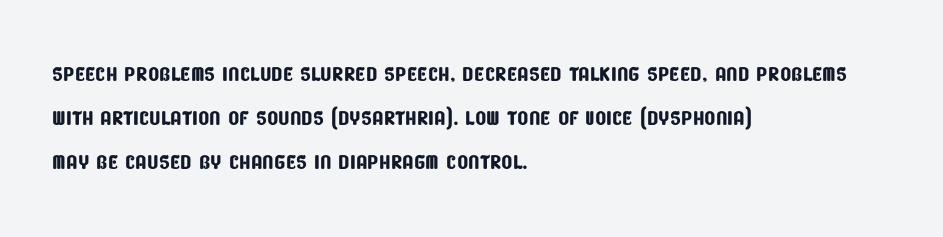
The image shows 29 px condensed sans-serif type; set left-aligned, normal line spacing (1.52x), normal letter spacing, not underlined; low stroke contrast and a large x-height.
